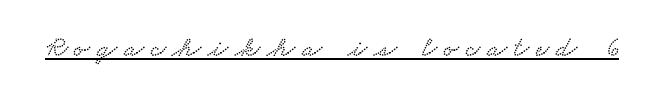
Q: Is the typeface a serif or a sans-serif typeface? A: Serif.
Q: Is the text underlined? A: Yes.
Q: Is the spacing between letters normal or unusually wide? A: Unusually wide.
Q: Width (condensed, normal, or wide)? A: Wide.
Q: Stroke contrast? A: Low.
Q: x-height? A: Small.
Q: Monospaced? A: No.
